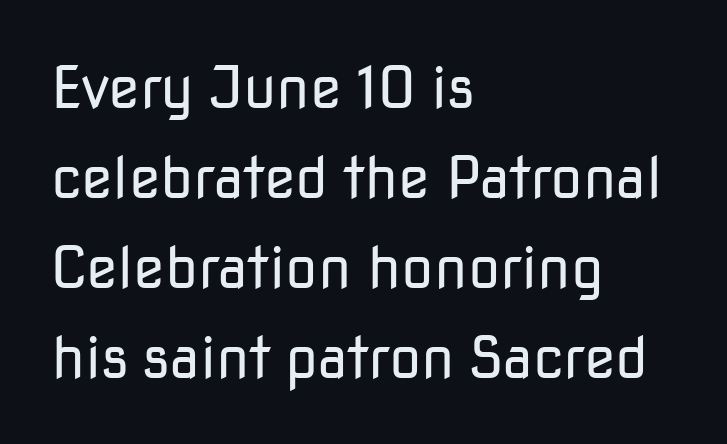
Q: Is the text bold? A: No.
Q: Is the text italic (slanted)? A: No, it is upright.
Q: Is the typeface a serif or a sans-serif typeface? A: Sans-serif.
Q: Is the text underlined? A: No.
Q: How is the paragraph aligned? A: Left-aligned.
Q: Is the spacing between letters normal or unusually wide? A: Normal.
Q: Is the spacing between lines tight, normal or loose? A: Normal.
Q: Width (condensed, normal, or wide)? A: Normal.
Q: Stroke contrast? A: Low.
Q: x-height? A: Medium.
Q: Monospaced? A: No.
